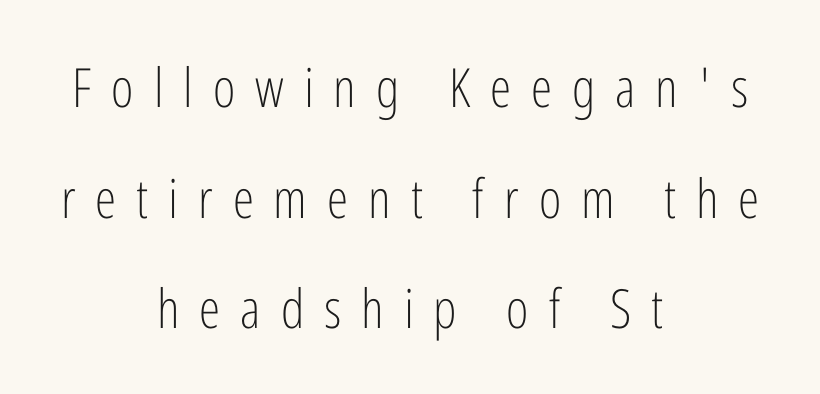
The image shows 54 px light, condensed sans-serif type, upright; set centered, loose line spacing (2.05x), unusually wide letter spacing (+0.37 em), not underlined; low stroke contrast and a medium x-height.
